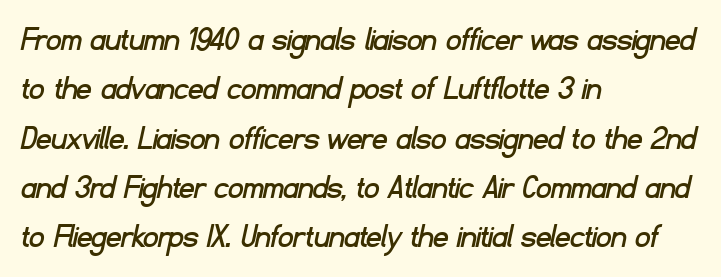
Stroke terminals: plain, sans-serif. Nobody drew a line under any word here. Caption: multi-line text, flush left, ragged right. Do the characters align in a grid? No, the font is proportional. Normally led — the rows are evenly, conventionally spaced.
